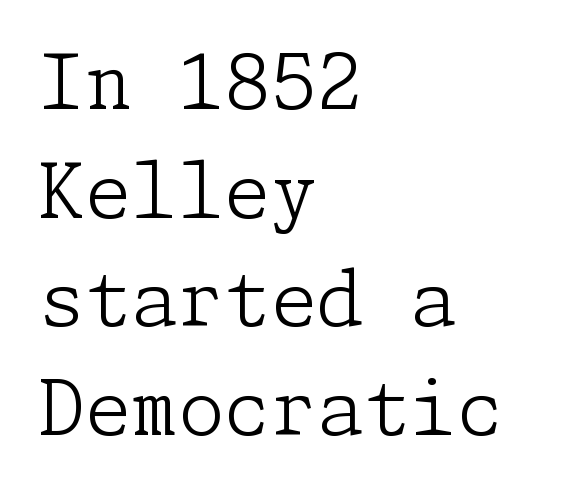
{"serif": "yes", "italic": "no", "bold": "no", "weight": "light", "width": "normal", "stroke_contrast": "low", "x_height": "medium", "underline": "no", "align": "left", "line_spacing": "normal", "line_spacing_ratio": 1.45, "letter_spacing": "normal", "letter_spacing_em": 0.0, "glyph_px": 75}
